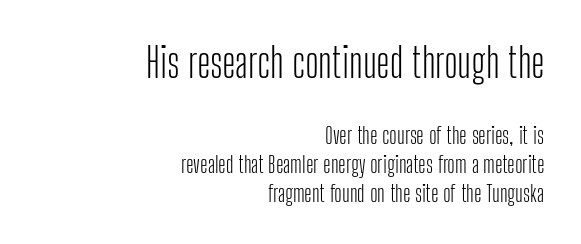
Q: Is the text bold? A: No.
Q: Is the text italic (slanted)? A: No, it is upright.
Q: Is the typeface a serif or a sans-serif typeface? A: Sans-serif.
Q: Is the text underlined? A: No.
Q: How is the paragraph aligned? A: Right-aligned.
Q: Is the spacing between letters normal or unusually wide? A: Normal.
Q: Is the spacing between lines tight, normal or loose? A: Normal.
Q: Which block of text is set in a larger size, the first (top) or the second (bottom)? A: The first (top) one.
Q: Width (condensed, normal, or wide)? A: Condensed.
Q: Stroke contrast? A: Low.
Q: x-height? A: Medium.
Q: Monospaced? A: No.
